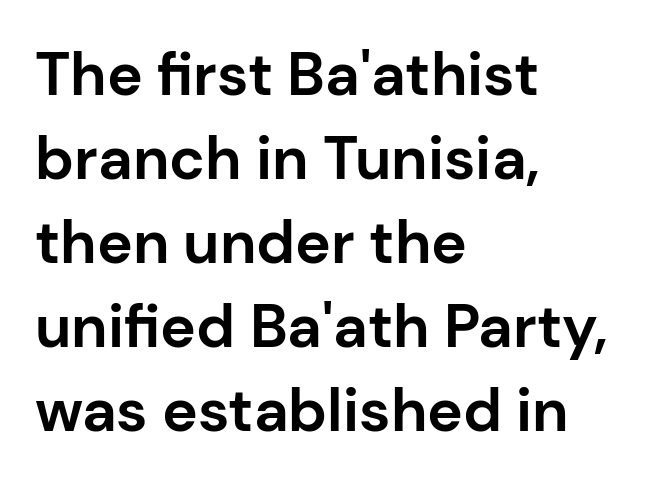
{"serif": "no", "italic": "no", "bold": "yes", "weight": "bold", "width": "normal", "stroke_contrast": "low", "x_height": "medium", "monospaced": "no", "underline": "no", "align": "left", "line_spacing": "normal", "line_spacing_ratio": 1.4, "letter_spacing": "normal", "letter_spacing_em": 0.0, "glyph_px": 60}
